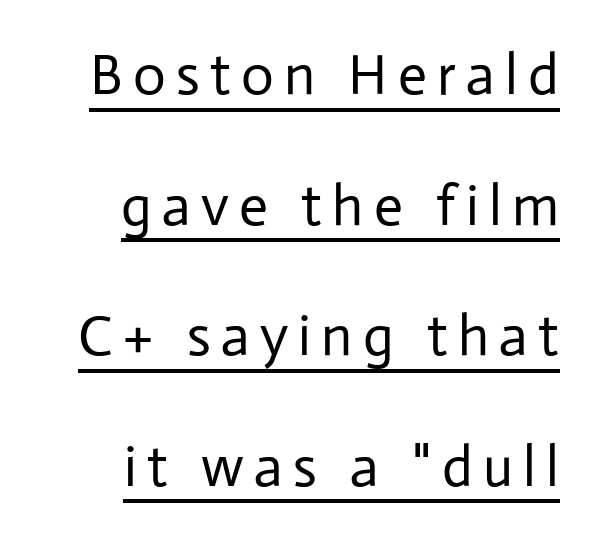
The image shows 57 px regular-weight sans-serif type, upright; set right-aligned, loose line spacing (2.29x), underlined; low stroke contrast and a medium x-height.
